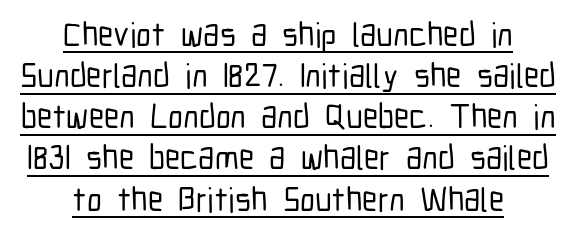
Q: Is the text italic (slanted)? A: No, it is upright.
Q: Is the typeface a serif or a sans-serif typeface? A: Sans-serif.
Q: Is the text underlined? A: Yes.
Q: How is the paragraph aligned? A: Centered.
Q: Is the spacing between letters normal or unusually wide? A: Normal.
Q: Width (condensed, normal, or wide)? A: Condensed.
Q: Stroke contrast? A: Low.
Q: x-height? A: Medium.
Q: Monospaced? A: No.
